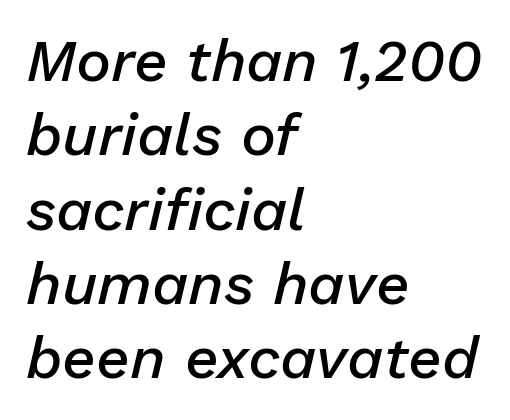
Q: Is the text bold? A: Semi-bold.
Q: Is the text italic (slanted)? A: Yes, it leans right by about 13 degrees.
Q: Is the text underlined? A: No.
Q: How is the paragraph aligned? A: Left-aligned.
Q: Is the spacing between letters normal or unusually wide? A: Normal.
Q: Is the spacing between lines tight, normal or loose? A: Normal.
Q: Width (condensed, normal, or wide)? A: Normal.
Q: Stroke contrast? A: Low.
Q: x-height? A: Medium.
Q: Monospaced? A: No.
